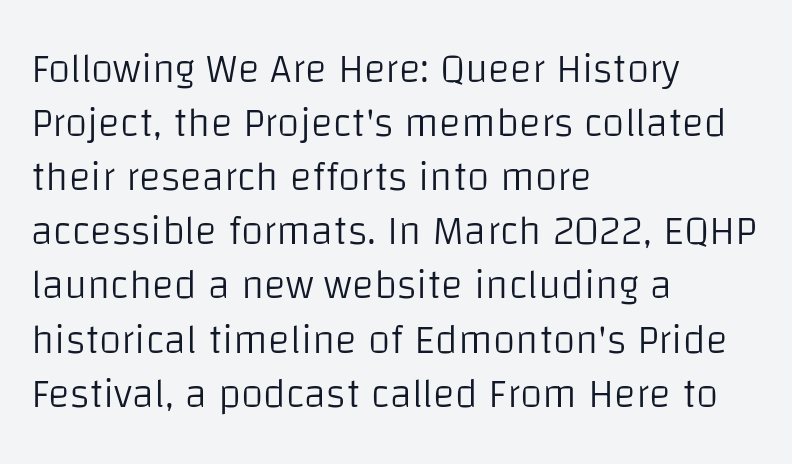
Posture: vertical. Leading matches the norm, producing a regular column. Typographically, this falls in the sans-serif category. The passage shown is typed in a proportional face where columns would drift.
